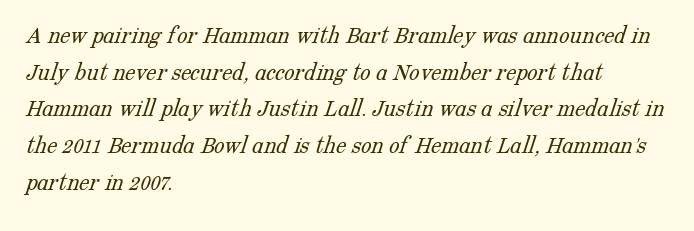
Q: Is the text bold? A: No.
Q: Is the text underlined? A: No.
Q: How is the paragraph aligned? A: Left-aligned.
Q: Is the spacing between letters normal or unusually wide? A: Normal.
Q: Is the spacing between lines tight, normal or loose? A: Normal.
